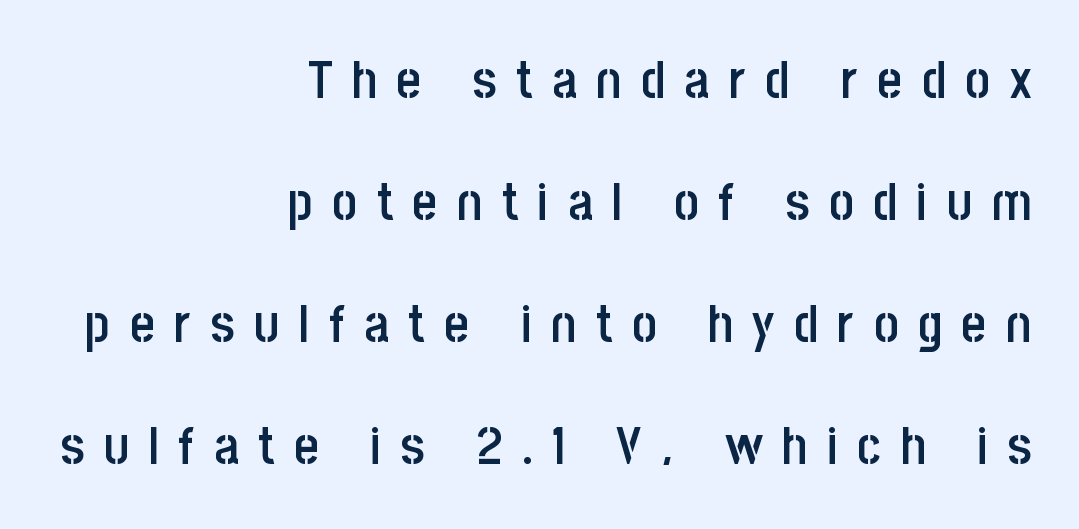
{"serif": "no", "italic": "no", "bold": "semi", "weight": "semibold", "width": "condensed", "stroke_contrast": "low", "x_height": "large", "monospaced": "no", "underline": "no", "align": "right", "line_spacing": "loose", "line_spacing_ratio": 2.3, "letter_spacing": "wide", "letter_spacing_em": 0.37, "glyph_px": 53}
